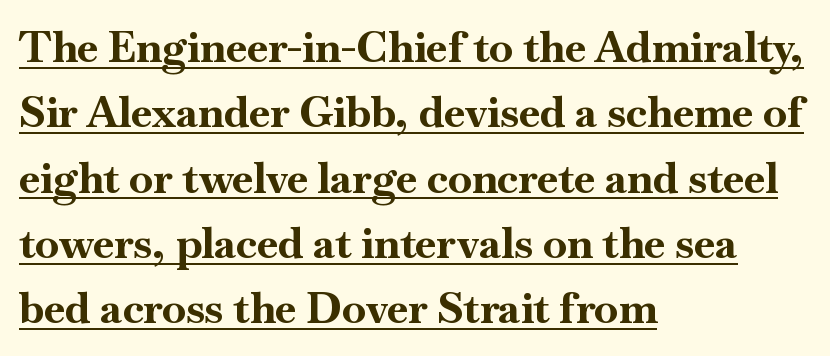
{"serif": "yes", "italic": "no", "bold": "yes", "weight": "bold", "width": "normal", "stroke_contrast": "high", "x_height": "small", "monospaced": "no", "underline": "yes", "align": "left", "line_spacing": "normal", "line_spacing_ratio": 1.52, "letter_spacing": "normal", "letter_spacing_em": 0.0, "glyph_px": 43}
